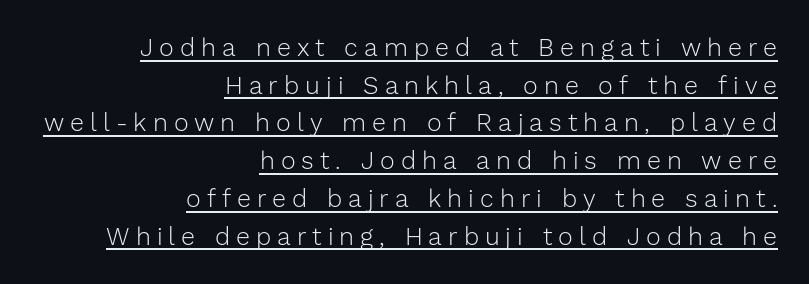
Q: Is the text bold? A: No.
Q: Is the text italic (slanted)? A: No, it is upright.
Q: Is the text underlined? A: Yes.
Q: How is the paragraph aligned? A: Right-aligned.
Q: Is the spacing between letters normal or unusually wide? A: Unusually wide.
Q: Is the spacing between lines tight, normal or loose? A: Normal.
